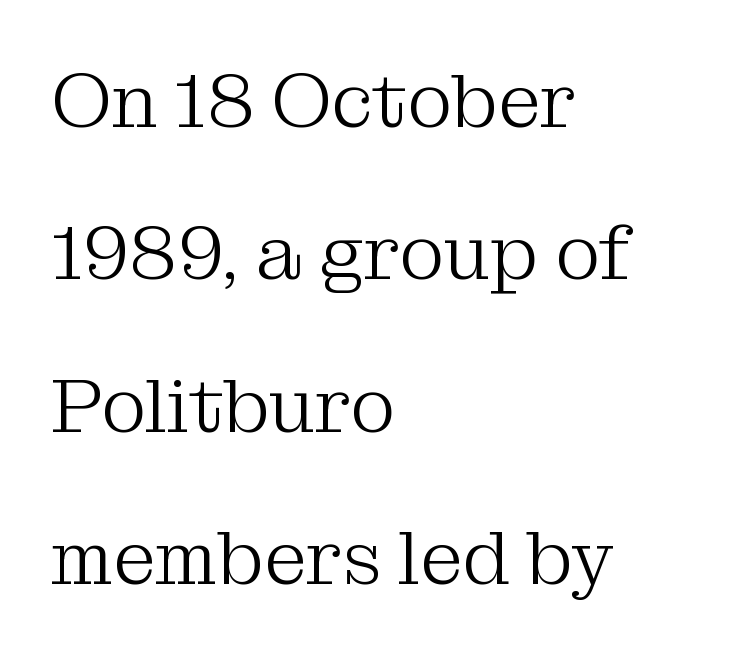
Q: Is the text bold? A: No.
Q: Is the text italic (slanted)? A: No, it is upright.
Q: Is the typeface a serif or a sans-serif typeface? A: Serif.
Q: Is the text underlined? A: No.
Q: How is the paragraph aligned? A: Left-aligned.
Q: Is the spacing between letters normal or unusually wide? A: Normal.
Q: Is the spacing between lines tight, normal or loose? A: Loose.
Q: Width (condensed, normal, or wide)? A: Normal.
Q: Stroke contrast? A: Medium.
Q: x-height? A: Medium.
Q: Monospaced? A: No.
